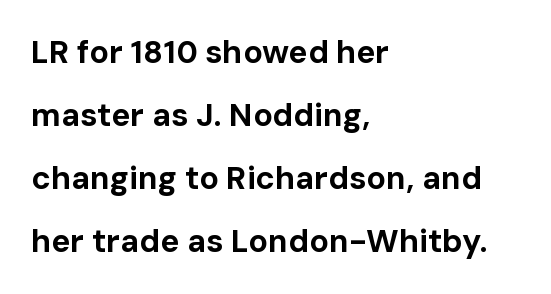
Look at the bottom of the vertical strokes: they stop flat, with no serifs. The passage shown is typed in a proportional face where columns would drift. This rendering uses left alignment, leaving the right contour irregular. Descenders hang freely into open space. Look at the stroke-to-counter ratio: heavy, a bold. Airy leading.
